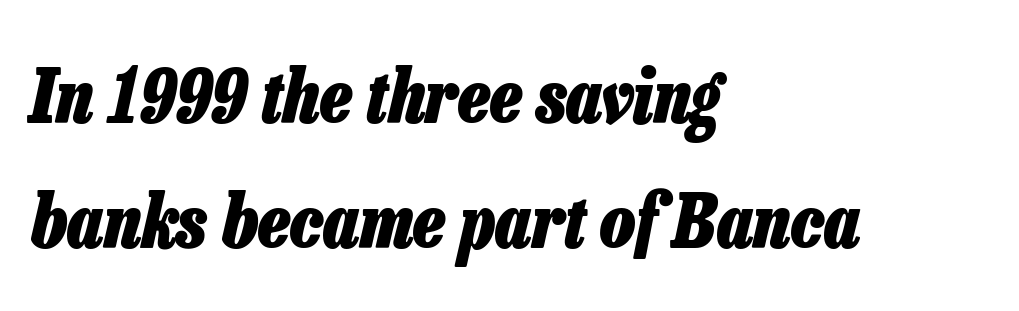
{"italic": "yes", "lean": "right", "slant_degrees": 13, "bold": "yes", "weight": "heavy", "width": "condensed", "stroke_contrast": "low", "x_height": "medium", "monospaced": "no", "underline": "no", "align": "left", "line_spacing": "normal", "line_spacing_ratio": 1.69, "letter_spacing": "normal", "letter_spacing_em": 0.0, "glyph_px": 74}
